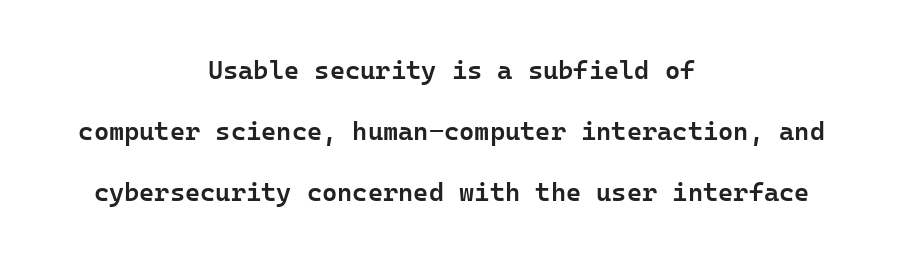
Q: Is the text bold? A: Semi-bold.
Q: Is the text italic (slanted)? A: No, it is upright.
Q: Is the text underlined? A: No.
Q: How is the paragraph aligned? A: Centered.
Q: Is the spacing between letters normal or unusually wide? A: Normal.
Q: Is the spacing between lines tight, normal or loose? A: Loose.
